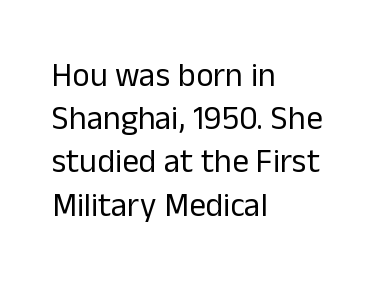
Q: Is the text bold? A: No.
Q: Is the text italic (slanted)? A: No, it is upright.
Q: Is the typeface a serif or a sans-serif typeface? A: Sans-serif.
Q: Is the text underlined? A: No.
Q: How is the paragraph aligned? A: Left-aligned.
Q: Is the spacing between letters normal or unusually wide? A: Normal.
Q: Is the spacing between lines tight, normal or loose? A: Normal.
Q: Width (condensed, normal, or wide)? A: Normal.
Q: Stroke contrast? A: Low.
Q: x-height? A: Medium.
Q: Monospaced? A: No.
